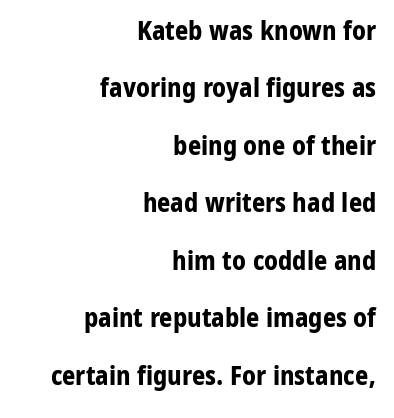
The paragraph shown leans on its right margin. The passage shown is emphatically bold. Nothing unusual about the tracking: characters are spaced as the font intends. The specimen omits any rule beneath the text block's lines.
